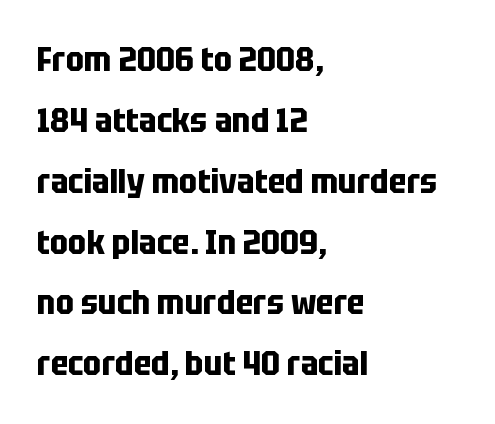
{"serif": "no", "italic": "no", "bold": "yes", "weight": "bold", "width": "condensed", "stroke_contrast": "low", "x_height": "large", "monospaced": "no", "underline": "no", "align": "left", "line_spacing_ratio": 1.79, "letter_spacing": "normal", "letter_spacing_em": 0.0, "glyph_px": 34}
